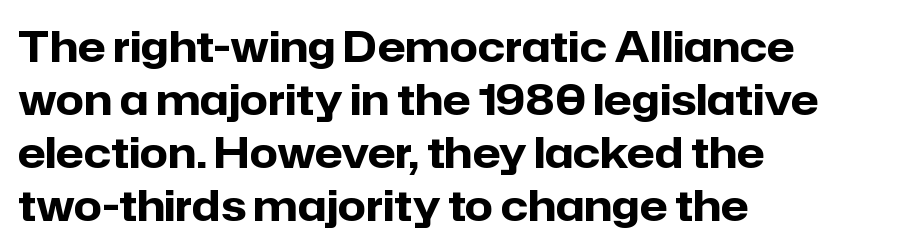
Beneath every word, the page is bare. You can tell from the bare stems that sans-serif type was used. Tall strokes in this sample are plumb rather than angled. Emphasis by weight is at full strength: bold. Leftover space on each line is placed entirely after the last word. Is this a fixed-width face? No — the glyphs have proportional, varying widths.
